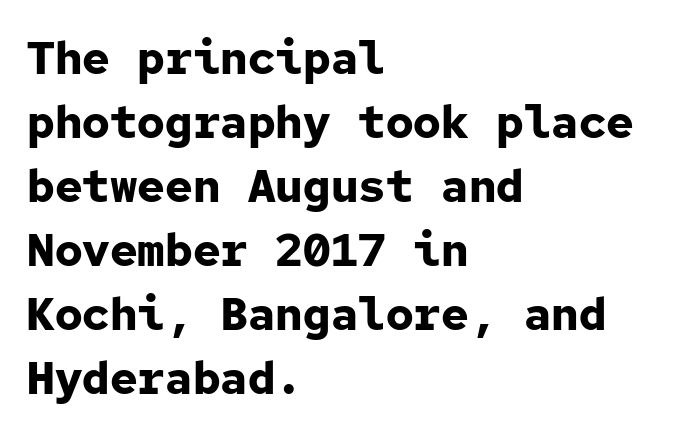
The image shows 46 px bold sans-serif type, upright, monospaced; set left-aligned, normal line spacing (1.39x), normal letter spacing, not underlined; low stroke contrast and a medium x-height.
